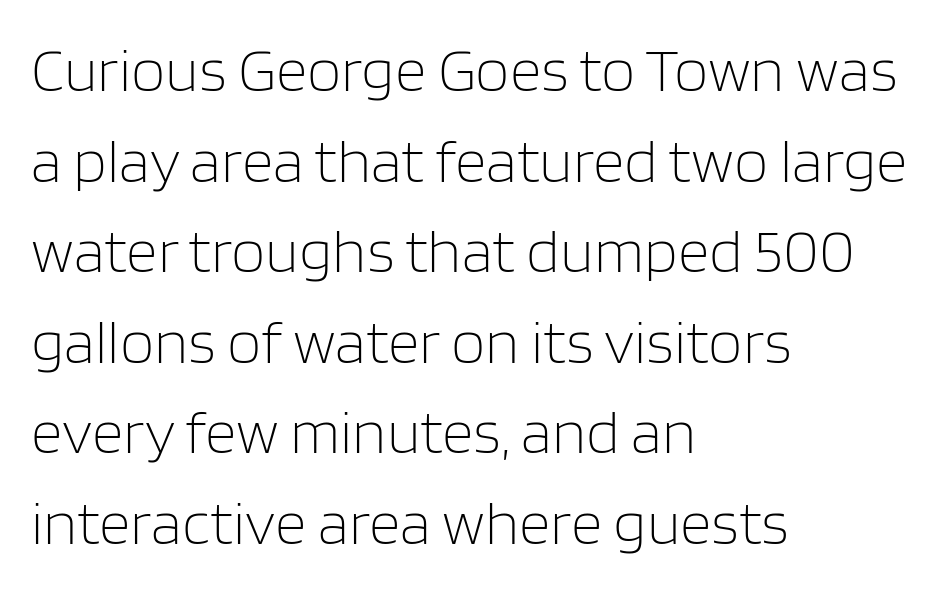
Q: Is the text bold? A: No.
Q: Is the text italic (slanted)? A: No, it is upright.
Q: Is the typeface a serif or a sans-serif typeface? A: Sans-serif.
Q: Is the text underlined? A: No.
Q: How is the paragraph aligned? A: Left-aligned.
Q: Is the spacing between letters normal or unusually wide? A: Normal.
Q: Is the spacing between lines tight, normal or loose? A: Normal.
Q: Width (condensed, normal, or wide)? A: Normal.
Q: Stroke contrast? A: Low.
Q: x-height? A: Large.
Q: Monospaced? A: No.
